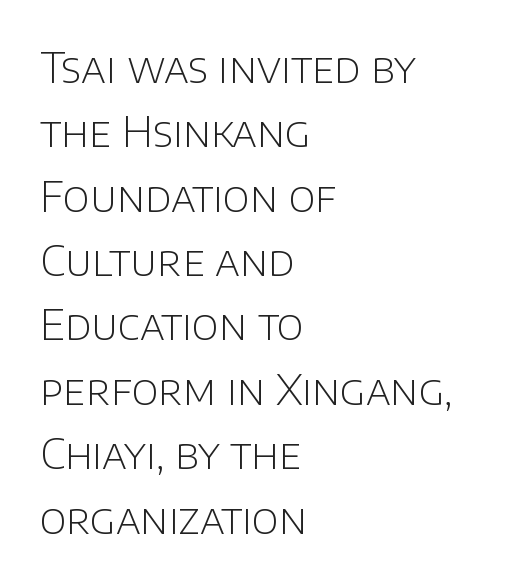
Q: Is the text bold? A: No.
Q: Is the text italic (slanted)? A: No, it is upright.
Q: Is the typeface a serif or a sans-serif typeface? A: Sans-serif.
Q: Is the text underlined? A: No.
Q: How is the paragraph aligned? A: Left-aligned.
Q: Is the spacing between letters normal or unusually wide? A: Normal.
Q: Is the spacing between lines tight, normal or loose? A: Normal.
Q: Width (condensed, normal, or wide)? A: Normal.
Q: Stroke contrast? A: Low.
Q: x-height? A: Large.
Q: Monospaced? A: No.
